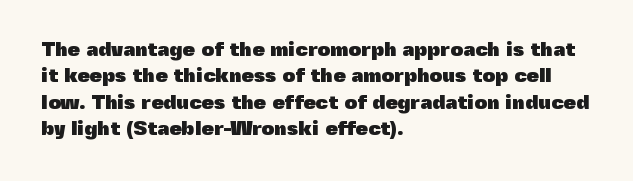
{"italic": "no", "bold": "yes", "underline": "no", "align": "left", "line_spacing": "normal", "line_spacing_ratio": 1.32, "letter_spacing": "normal", "letter_spacing_em": 0.0, "glyph_px": 20}
